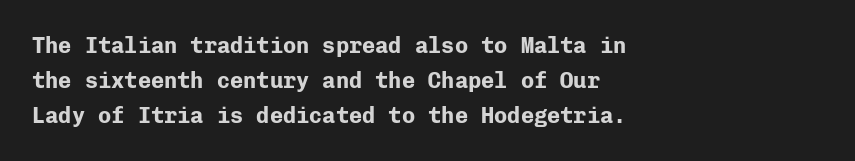
The image shows 22 px bold type, upright; set left-aligned, normal line spacing (1.59x), normal letter spacing, not underlined.
